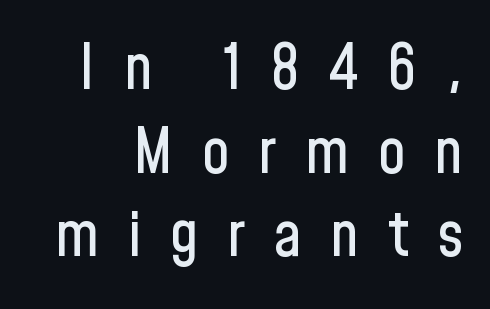
{"serif": "no", "italic": "no", "width": "condensed", "stroke_contrast": "low", "x_height": "medium", "monospaced": "no", "underline": "no", "line_spacing": "normal", "line_spacing_ratio": 1.35, "letter_spacing": "wide", "letter_spacing_em": 0.46, "glyph_px": 62}
